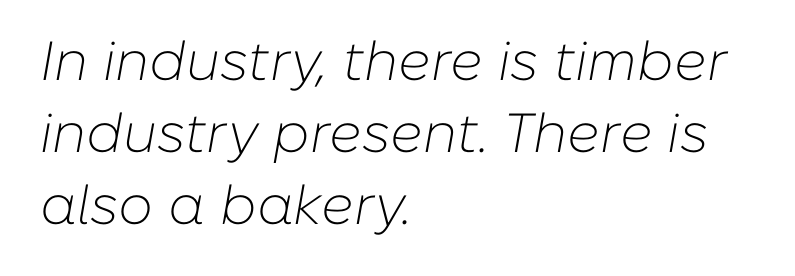
{"italic": "yes", "lean": "right", "slant_degrees": 10, "bold": "no", "weight": "light", "width": "normal", "stroke_contrast": "low", "x_height": "medium", "monospaced": "no", "underline": "no", "align": "left", "line_spacing": "normal", "line_spacing_ratio": 1.31, "letter_spacing": "normal", "letter_spacing_em": 0.0, "glyph_px": 55}
